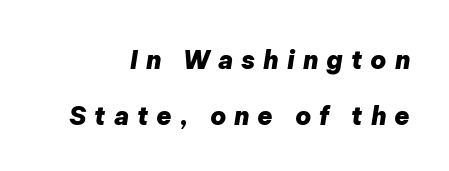
Q: Is the text bold? A: Yes.
Q: Is the text italic (slanted)? A: Yes, it leans right by about 9 degrees.
Q: Is the text underlined? A: No.
Q: How is the paragraph aligned? A: Right-aligned.
Q: Is the spacing between letters normal or unusually wide? A: Unusually wide.
Q: Is the spacing between lines tight, normal or loose? A: Loose.
